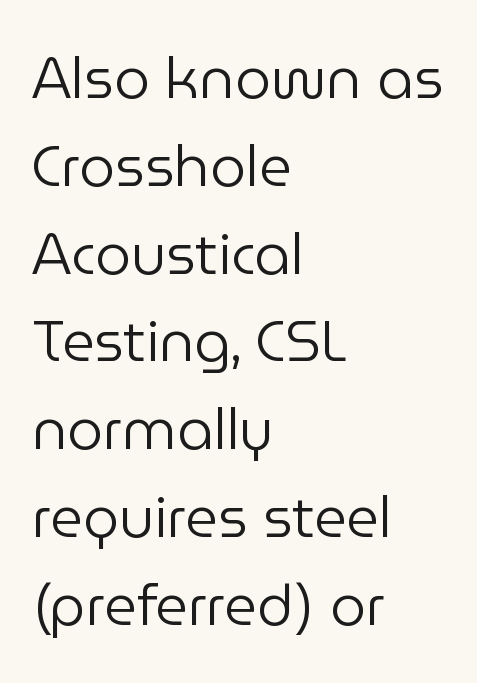
Q: Is the text bold? A: No.
Q: Is the text italic (slanted)? A: No, it is upright.
Q: Is the typeface a serif or a sans-serif typeface? A: Sans-serif.
Q: Is the text underlined? A: No.
Q: How is the paragraph aligned? A: Left-aligned.
Q: Is the spacing between letters normal or unusually wide? A: Normal.
Q: Is the spacing between lines tight, normal or loose? A: Normal.
Q: Width (condensed, normal, or wide)? A: Normal.
Q: Stroke contrast? A: Low.
Q: x-height? A: Medium.
Q: Monospaced? A: No.
